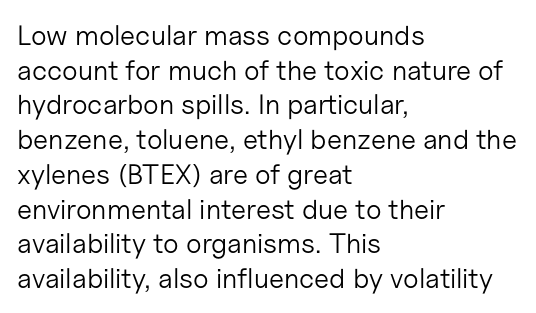
Q: Is the text bold? A: No.
Q: Is the text italic (slanted)? A: No, it is upright.
Q: Is the typeface a serif or a sans-serif typeface? A: Sans-serif.
Q: Is the text underlined? A: No.
Q: How is the paragraph aligned? A: Left-aligned.
Q: Is the spacing between letters normal or unusually wide? A: Normal.
Q: Width (condensed, normal, or wide)? A: Normal.
Q: Stroke contrast? A: Low.
Q: x-height? A: Medium.
Q: Monospaced? A: No.
